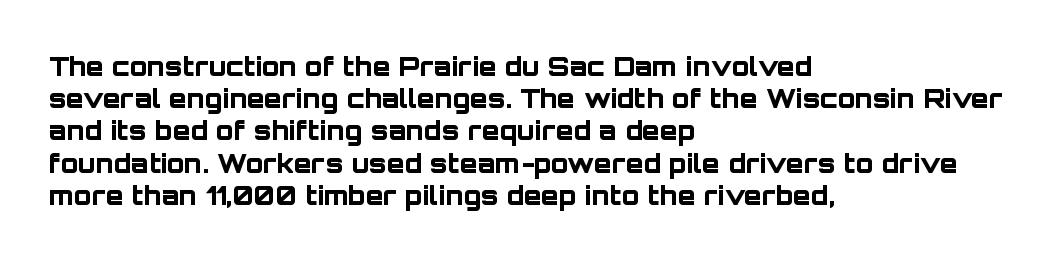
The image shows 26 px bold type, upright; set left-aligned, line spacing 1.24x, normal letter spacing, not underlined.
